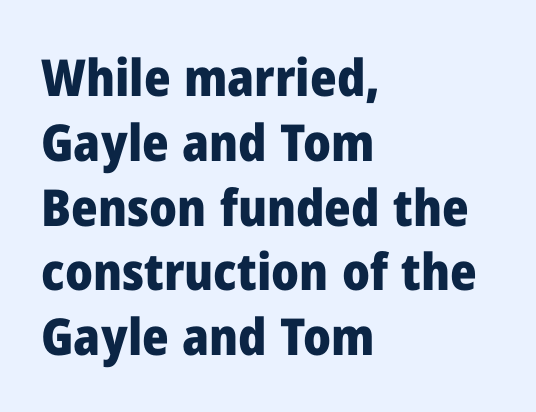
Q: Is the text bold? A: Yes.
Q: Is the text italic (slanted)? A: No, it is upright.
Q: Is the typeface a serif or a sans-serif typeface? A: Sans-serif.
Q: Is the text underlined? A: No.
Q: How is the paragraph aligned? A: Left-aligned.
Q: Is the spacing between letters normal or unusually wide? A: Normal.
Q: Is the spacing between lines tight, normal or loose? A: Normal.
Q: Width (condensed, normal, or wide)? A: Normal.
Q: Stroke contrast? A: Low.
Q: x-height? A: Medium.
Q: Monospaced? A: No.
